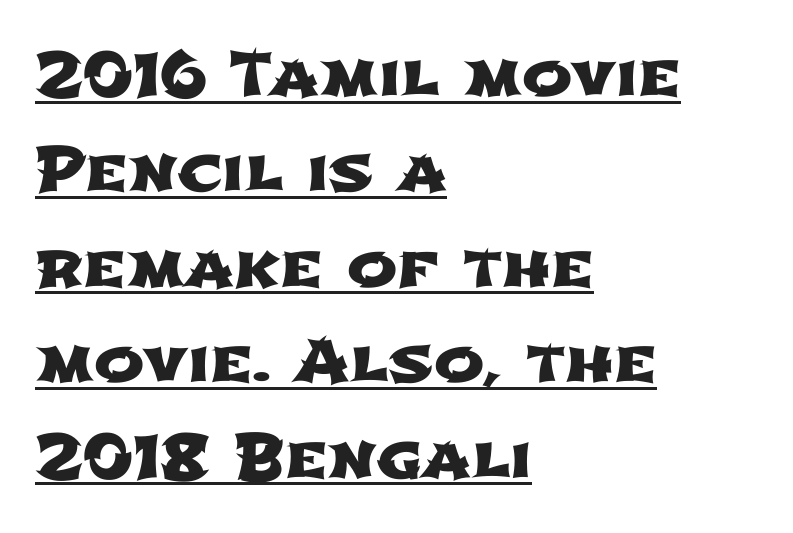
The rendering shows plain stroke endings on the letterforms — a sans-serif design. Is this a fixed-width face? No — the glyphs have proportional, varying widths. Is the block centered? No — it sits flush against the left margin. Nobody touched the tracking dial on this one. The face used here appears with an underline applied. The vertical gap from one line to the next is medium.
